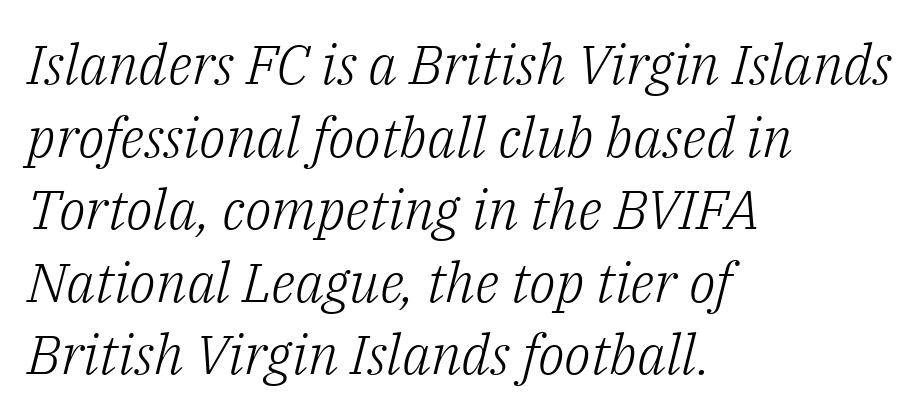
{"serif": "yes", "italic": "yes", "lean": "right", "slant_degrees": 14, "bold": "no", "weight": "light", "width": "normal", "stroke_contrast": "low", "x_height": "medium", "monospaced": "no", "underline": "no", "align": "left", "line_spacing": "normal", "line_spacing_ratio": 1.32, "letter_spacing": "normal", "letter_spacing_em": 0.0, "glyph_px": 55}
